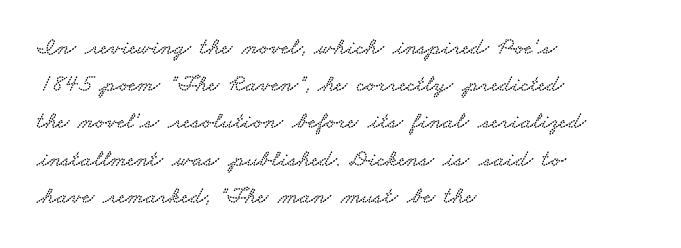
{"underline": "no", "align": "left", "line_spacing": "normal", "line_spacing_ratio": 1.55, "letter_spacing": "normal", "letter_spacing_em": 0.0, "glyph_px": 24}
